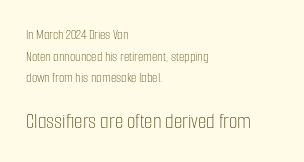
Q: Is the text bold? A: No.
Q: Is the text italic (slanted)? A: No, it is upright.
Q: Is the text underlined? A: No.
Q: How is the paragraph aligned? A: Left-aligned.
Q: Is the spacing between letters normal or unusually wide? A: Normal.
Q: Is the spacing between lines tight, normal or loose? A: Normal.
Q: Which block of text is set in a larger size, the first (top) or the second (bottom)? A: The second (bottom) one.
